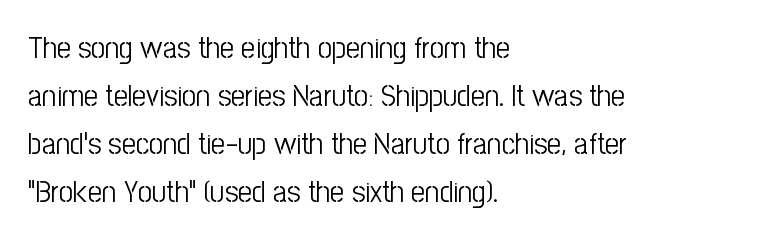
A student would call this left alignment; a typographer would say flush left, rag right. Each letter keeps its own natural width here, so spacing adapts to shape. The foot of each line stays bare and open. The typeface has the unassuming heft of standard copy or less.
